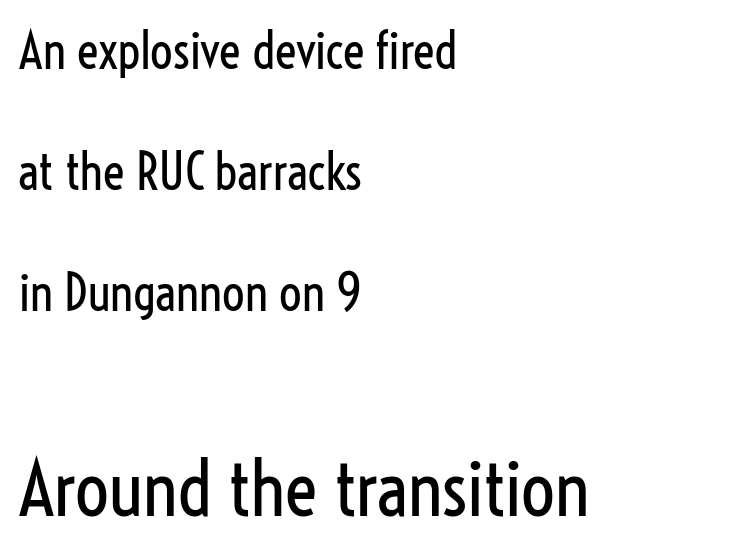
Q: Is the text bold? A: No.
Q: Is the text italic (slanted)? A: No, it is upright.
Q: Is the typeface a serif or a sans-serif typeface? A: Sans-serif.
Q: Is the text underlined? A: No.
Q: How is the paragraph aligned? A: Left-aligned.
Q: Is the spacing between letters normal or unusually wide? A: Normal.
Q: Is the spacing between lines tight, normal or loose? A: Loose.
Q: Which block of text is set in a larger size, the first (top) or the second (bottom)? A: The second (bottom) one.
Q: Width (condensed, normal, or wide)? A: Condensed.
Q: Stroke contrast? A: Low.
Q: x-height? A: Medium.
Q: Monospaced? A: No.
